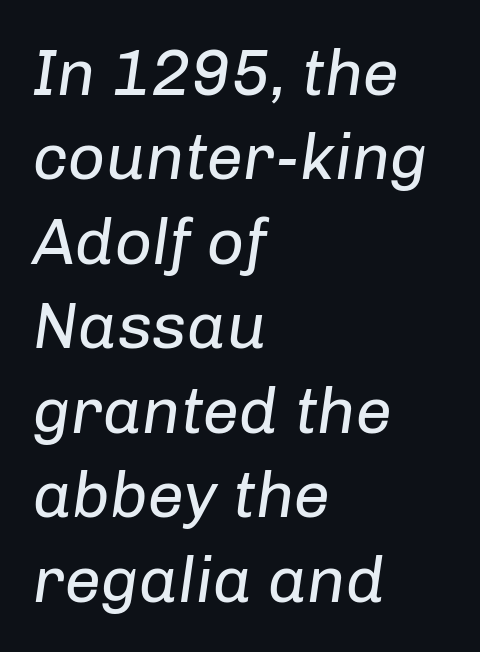
{"italic": "yes", "lean": "right", "slant_degrees": 8, "bold": "no", "weight": "regular", "width": "normal", "stroke_contrast": "low", "x_height": "medium", "monospaced": "no", "underline": "no", "align": "left", "line_spacing": "normal", "line_spacing_ratio": 1.3, "letter_spacing": "normal", "letter_spacing_em": 0.0, "glyph_px": 65}
